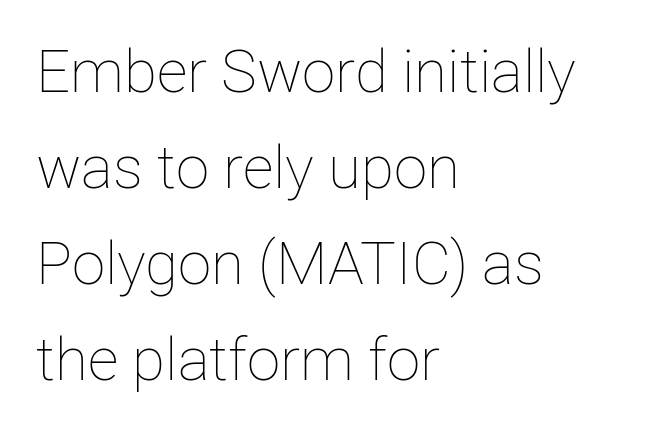
The image shows 60 px thin type, upright; set left-aligned, normal line spacing (1.6x), normal letter spacing, not underlined; low stroke contrast and a medium x-height.
